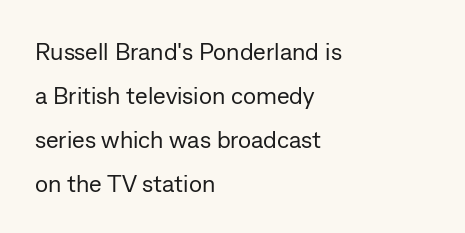
{"italic": "no", "bold": "no", "underline": "no", "align": "left", "line_spacing_ratio": 1.84, "letter_spacing": "normal", "letter_spacing_em": 0.0, "glyph_px": 24}
